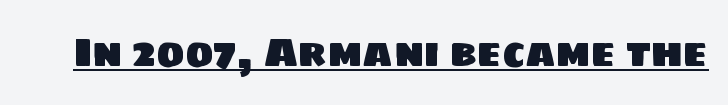
{"serif": "no", "width": "normal", "stroke_contrast": "low", "x_height": "large", "monospaced": "no", "underline": "yes", "letter_spacing": "normal", "letter_spacing_em": 0.0, "glyph_px": 39}
